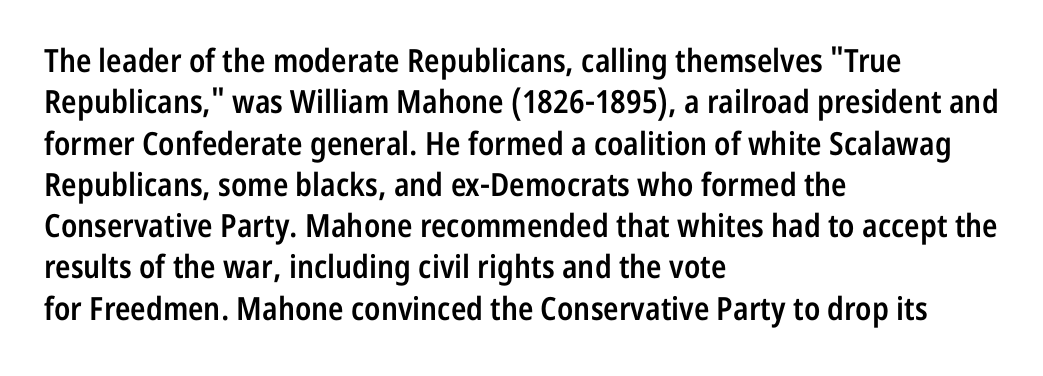
The image shows 32 px semibold, condensed sans-serif type, upright; set left-aligned, normal line spacing (1.29x), normal letter spacing, not underlined; low stroke contrast and a medium x-height.
